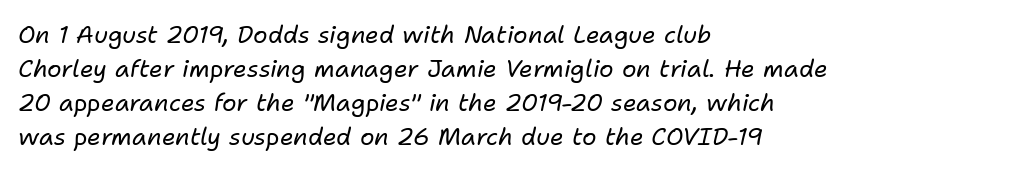
The image shows 24 px text type, italic (leaning right); set left-aligned, normal line spacing (1.41x), normal letter spacing, not underlined.
